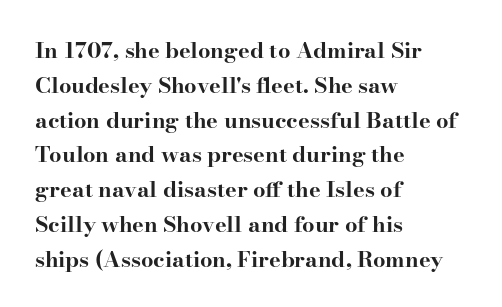
One-word summary of the alignment: left. Characters remain perfectly vertical along every line. Words float on clear page, feet unadorned. Look at the tracking — it's just the regular setting, nothing added.
